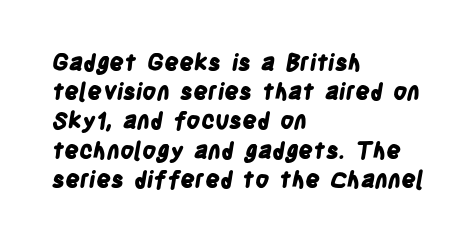
The foot of each line stays bare and open. The glyphs have the mass of a bold cut. This block has exactly the height ordinary leading produces. What stands out about the letter spacing? Nothing — it is the standard amount. In CSS terms this would be text-align: left.
